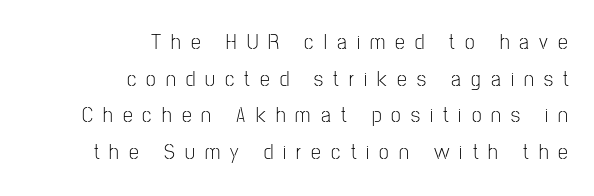
Q: Is the text bold? A: No.
Q: Is the text italic (slanted)? A: No, it is upright.
Q: Is the text underlined? A: No.
Q: How is the paragraph aligned? A: Right-aligned.
Q: Is the spacing between letters normal or unusually wide? A: Unusually wide.
Q: Is the spacing between lines tight, normal or loose? A: Normal.
